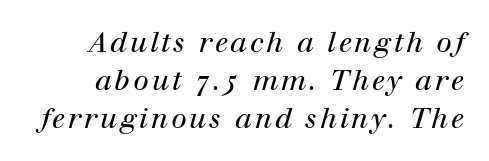
This sample keeps an unexceptional amount of space between lines. Proportional: the letters do not fall into vertical columns. Emphasis-style slanted type is in use. This rendering features lettering with no underline. The font family rendered here belongs to the serif group. These glyphs show unthickened strokes, regular width or finer.
